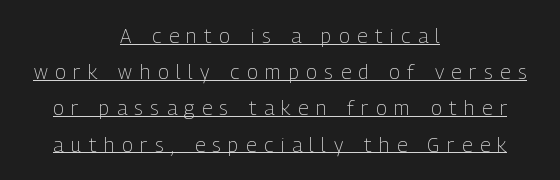
The image shows 20 px text type, upright; set centered, line spacing 1.81x, unusually wide letter spacing (+0.38 em), underlined.
